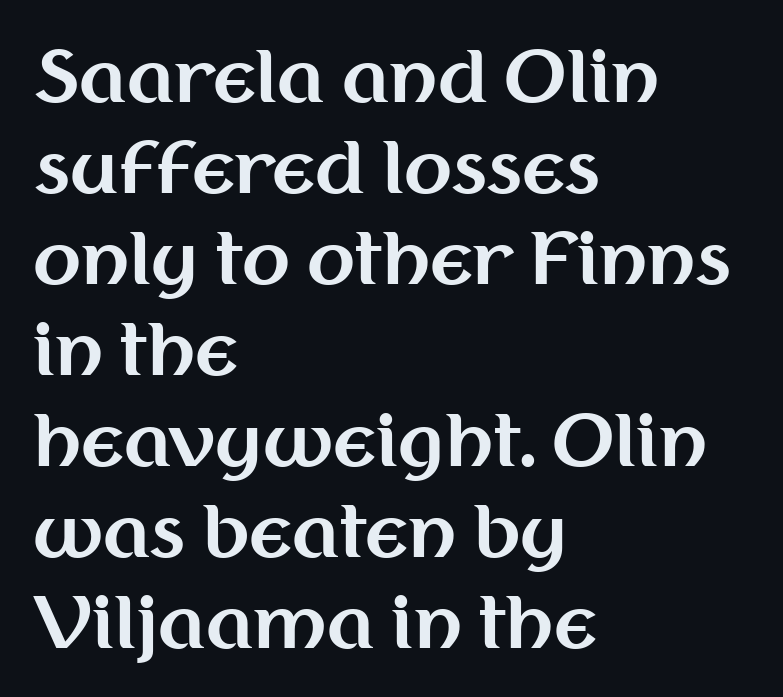
The image shows 70 px bold sans-serif type, upright; set left-aligned, normal line spacing (1.3x), normal letter spacing, not underlined; medium stroke contrast and a medium x-height.
